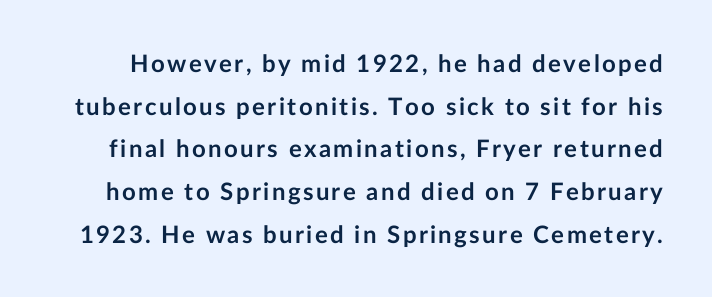
{"italic": "no", "bold": "yes", "underline": "no", "line_spacing_ratio": 1.78, "glyph_px": 24}
